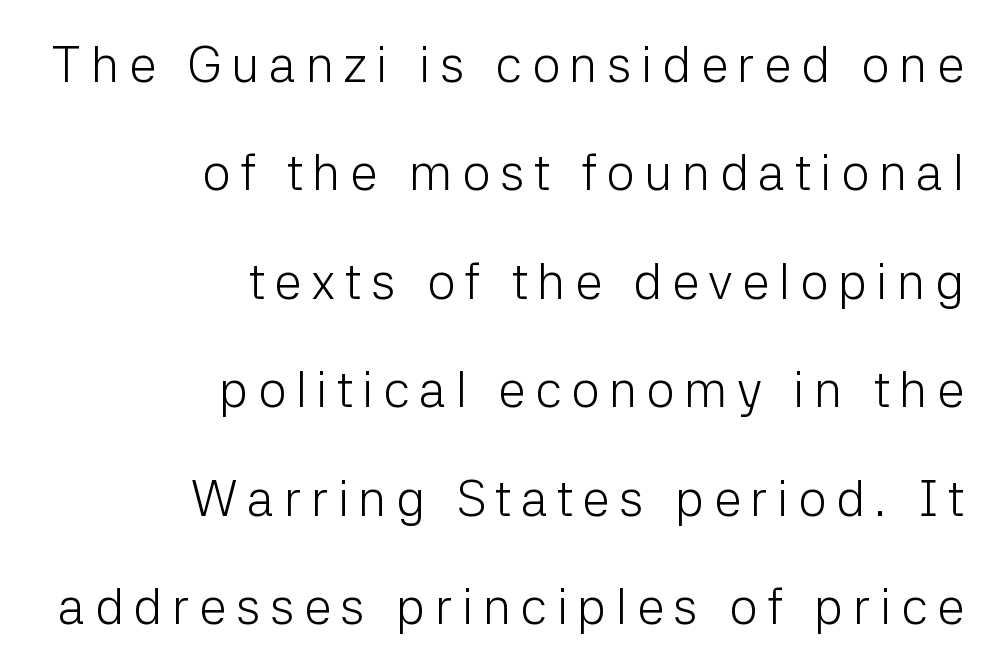
Where is the straight margin? On the right. The letters look calm and open, with moderate or lighter stems. A typesetter would label this face a sans. Bare-footed words on every line. The rendering uses natural spacing where letterforms have individual widths. Italic? Not at all — the glyphs are vertical.
